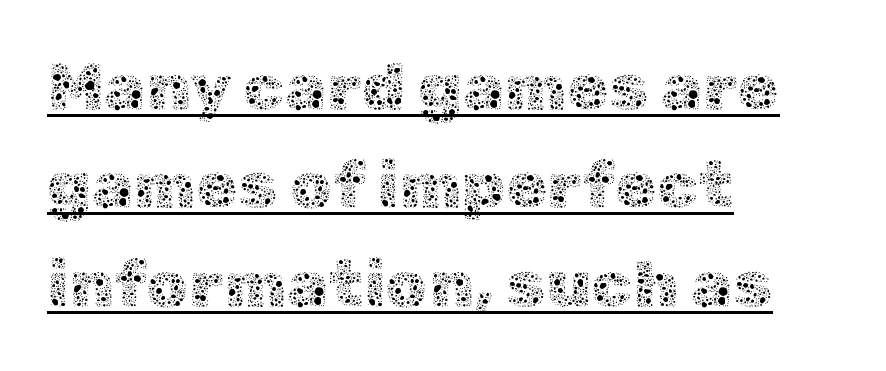
Does a line run under the words? Yes, clearly. The strokes are not fattened; the text isn't bold. Between one letter and the next there's only the usual sliver of space. This is roman type, the default non-slanted kind. These lines are rendered in a variable-pitch font. This rendering uses left alignment, leaving the right contour irregular.
